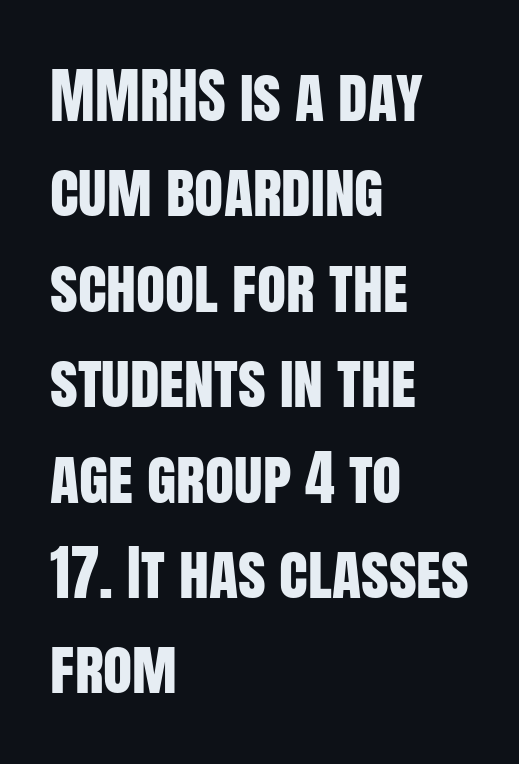
{"serif": "no", "italic": "no", "width": "condensed", "stroke_contrast": "low", "x_height": "large", "monospaced": "no", "underline": "no", "align": "left", "line_spacing": "normal", "line_spacing_ratio": 1.59, "letter_spacing": "normal", "letter_spacing_em": 0.0, "glyph_px": 60}
